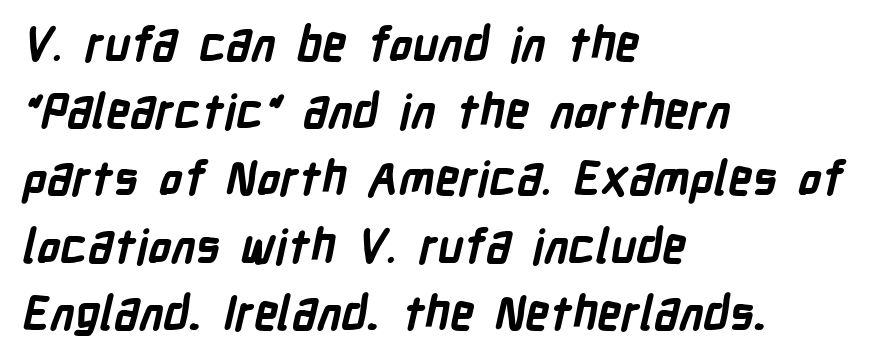
{"serif": "no", "bold": "yes", "weight": "bold", "width": "condensed", "stroke_contrast": "low", "x_height": "medium", "monospaced": "no", "underline": "no", "align": "left", "line_spacing": "normal", "line_spacing_ratio": 1.43, "letter_spacing": "normal", "letter_spacing_em": 0.0, "glyph_px": 47}
